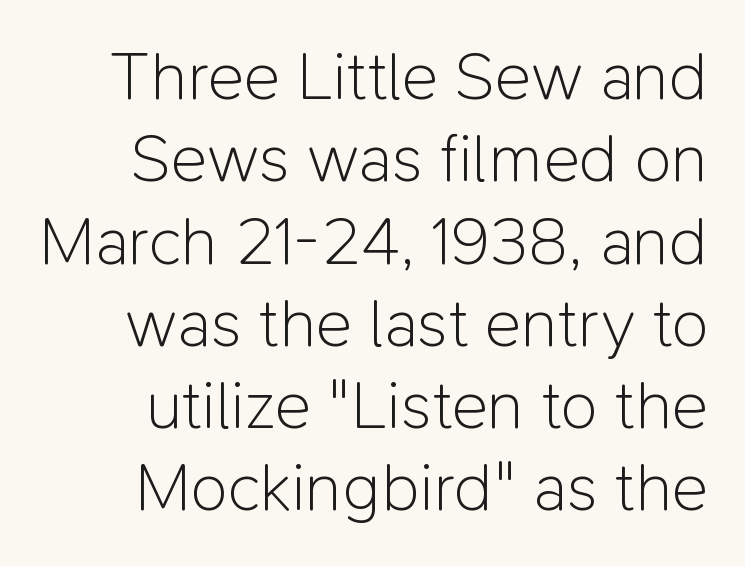
Q: Is the text bold? A: No.
Q: Is the text italic (slanted)? A: No, it is upright.
Q: Is the typeface a serif or a sans-serif typeface? A: Sans-serif.
Q: Is the text underlined? A: No.
Q: Is the spacing between letters normal or unusually wide? A: Normal.
Q: Width (condensed, normal, or wide)? A: Normal.
Q: Stroke contrast? A: Low.
Q: x-height? A: Medium.
Q: Monospaced? A: No.
